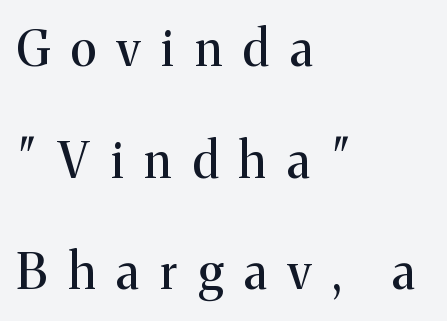
{"serif": "yes", "italic": "no", "width": "normal", "stroke_contrast": "medium", "x_height": "medium", "monospaced": "no", "underline": "no", "align": "left", "line_spacing": "loose", "line_spacing_ratio": 2.28, "letter_spacing": "wide", "letter_spacing_em": 0.43, "glyph_px": 49}
